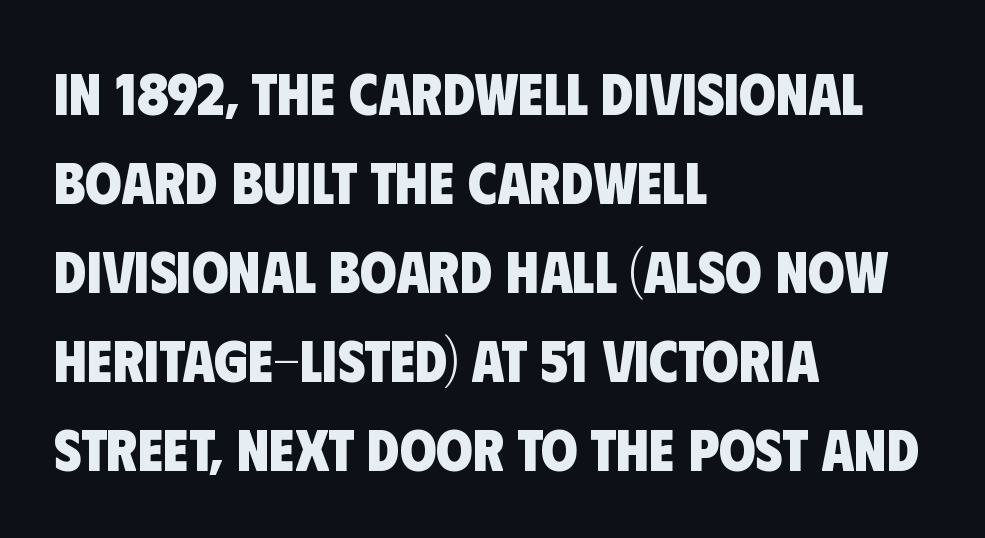
Regarding leading, the lines here are spaced in the standard way. Only glyphs here, with clear space below each row. Does the copy run flush right? No — it runs flush left. Proportional: the letters do not fall into vertical columns. The face used here is rendered with its standard letterfit. Classification — sans serif.
